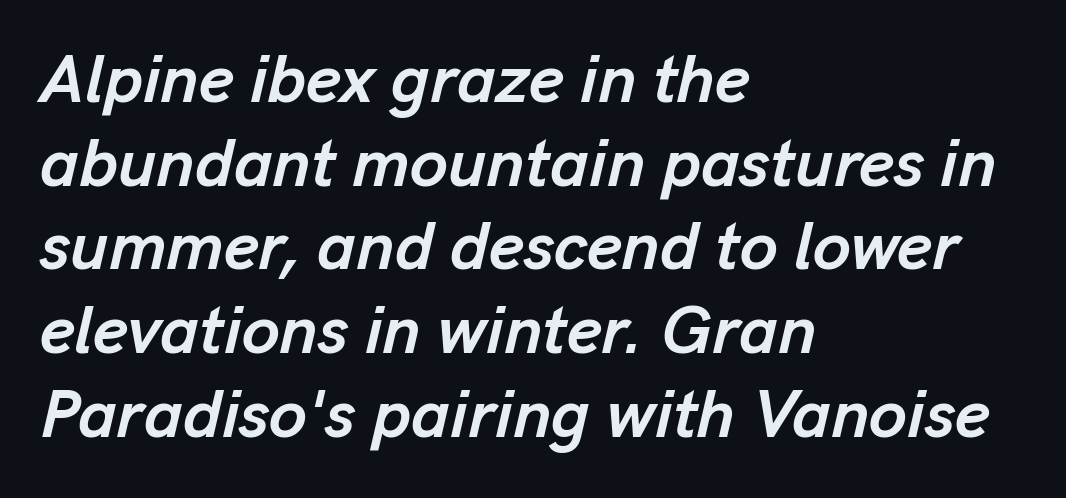
Q: Is the text bold? A: Yes.
Q: Is the text italic (slanted)? A: Yes, it leans right by about 13 degrees.
Q: Is the text underlined? A: No.
Q: How is the paragraph aligned? A: Left-aligned.
Q: Is the spacing between letters normal or unusually wide? A: Normal.
Q: Width (condensed, normal, or wide)? A: Normal.
Q: Stroke contrast? A: Low.
Q: x-height? A: Medium.
Q: Monospaced? A: No.
